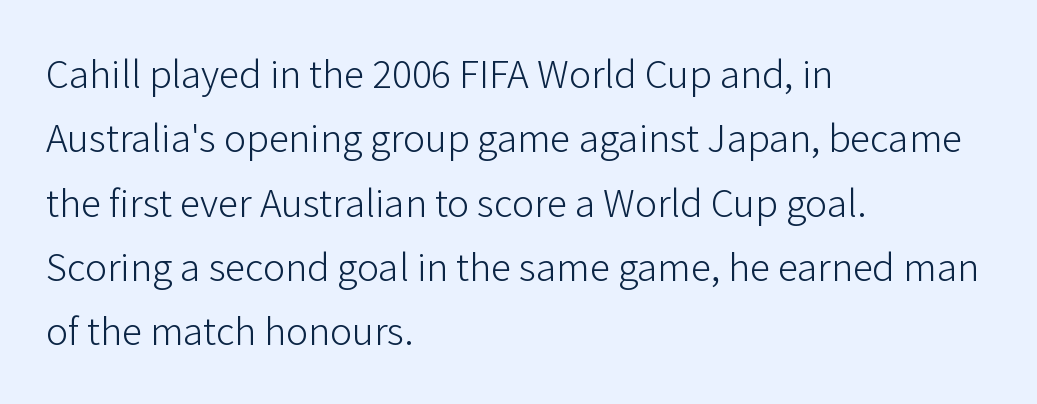
Q: Is the text bold? A: No.
Q: Is the text italic (slanted)? A: No, it is upright.
Q: Is the typeface a serif or a sans-serif typeface? A: Sans-serif.
Q: Is the text underlined? A: No.
Q: How is the paragraph aligned? A: Left-aligned.
Q: Is the spacing between letters normal or unusually wide? A: Normal.
Q: Is the spacing between lines tight, normal or loose? A: Normal.
Q: Width (condensed, normal, or wide)? A: Normal.
Q: Stroke contrast? A: Low.
Q: x-height? A: Medium.
Q: Monospaced? A: No.
